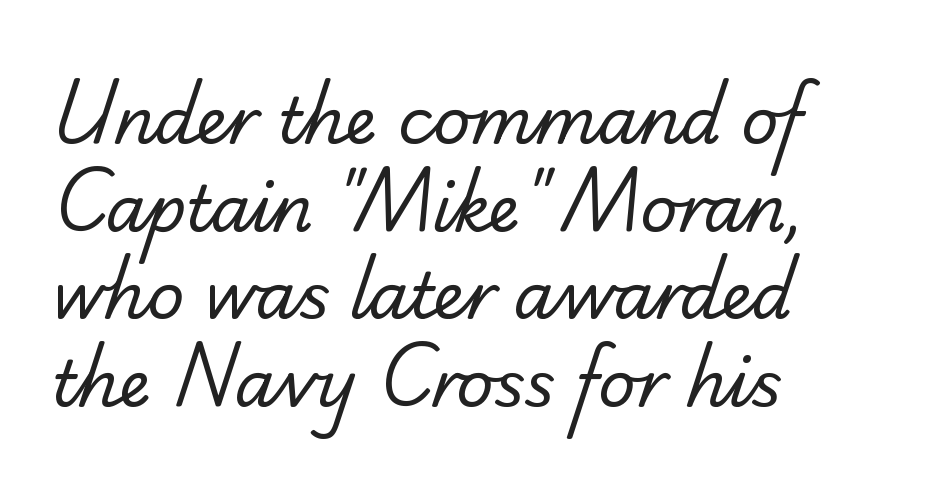
The baseline area is clear. Nobody touched the tracking dial on this one. Is this a heavy cut? Hardly; it is regular or lighter. Check where the strokes stop: tiny serifs finish them off. Vertically, the passage feels balanced, rows spaced as you'd expect. Looks like regular typesetting: each glyph gets only the width it needs.
